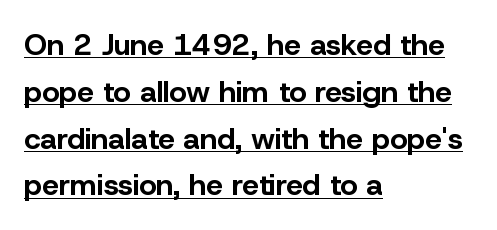
Q: Is the text bold? A: Yes.
Q: Is the text italic (slanted)? A: No, it is upright.
Q: Is the typeface a serif or a sans-serif typeface? A: Sans-serif.
Q: Is the text underlined? A: Yes.
Q: How is the paragraph aligned? A: Left-aligned.
Q: Is the spacing between letters normal or unusually wide? A: Normal.
Q: Is the spacing between lines tight, normal or loose? A: Normal.
Q: Width (condensed, normal, or wide)? A: Normal.
Q: Stroke contrast? A: Low.
Q: x-height? A: Medium.
Q: Monospaced? A: No.
